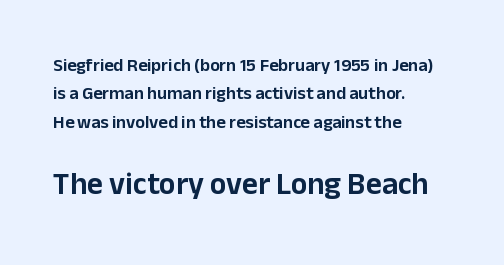
{"serif": "no", "italic": "no", "width": "normal", "stroke_contrast": "low", "x_height": "medium", "monospaced": "no", "underline": "no", "align": "left", "line_spacing": "normal", "line_spacing_ratio": 1.58, "letter_spacing": "normal", "letter_spacing_em": 0.0, "larger_block": "second", "size_ratio": 1.72, "glyph_px": 31}
